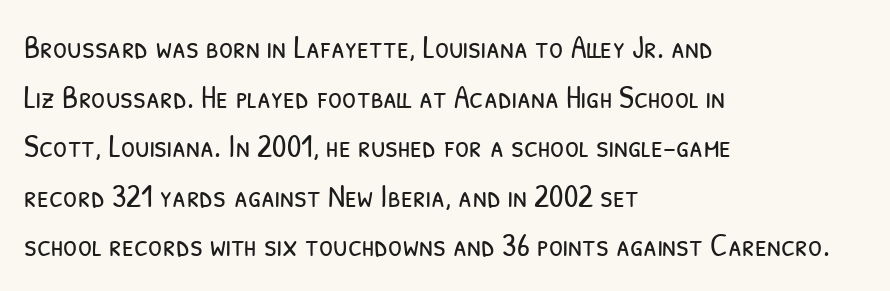
Q: Is the text bold? A: No.
Q: Is the typeface a serif or a sans-serif typeface? A: Sans-serif.
Q: Is the text underlined? A: No.
Q: How is the paragraph aligned? A: Left-aligned.
Q: Is the spacing between letters normal or unusually wide? A: Normal.
Q: Is the spacing between lines tight, normal or loose? A: Normal.
Q: Width (condensed, normal, or wide)? A: Condensed.
Q: Stroke contrast? A: Low.
Q: x-height? A: Medium.
Q: Monospaced? A: No.
